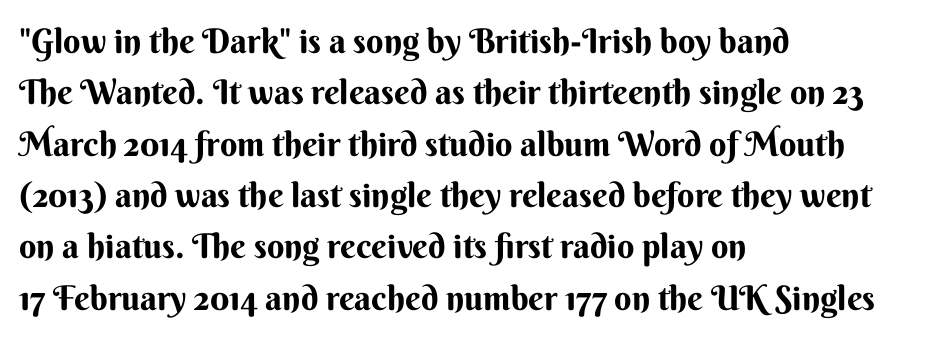
The horizontal fit of the characters is conventional and even. Note: no serifs on the glyphs. What weight is shown? A full bold with thick strokes. Horizontal bands of white between lines are of average thickness.
